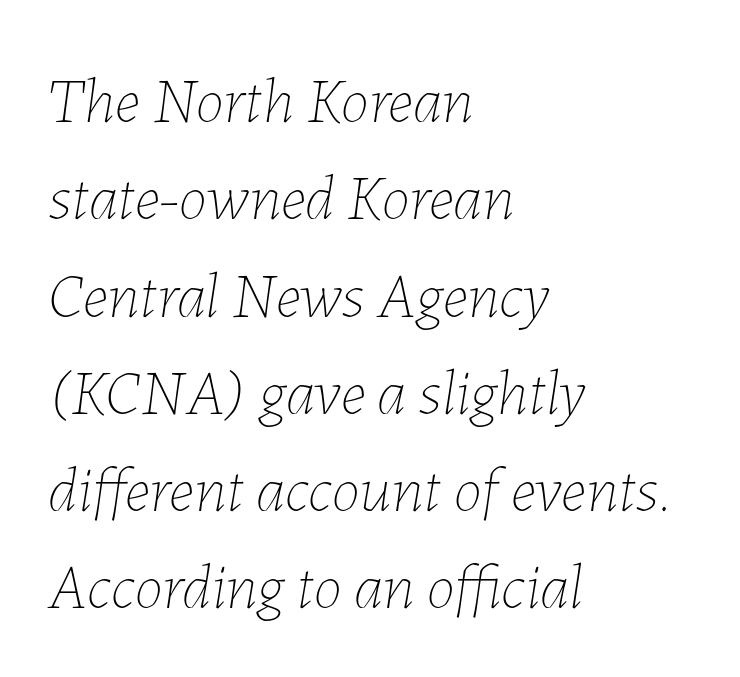
{"italic": "yes", "lean": "right", "slant_degrees": 7, "bold": "no", "weight": "thin", "width": "normal", "stroke_contrast": "low", "x_height": "medium", "monospaced": "no", "underline": "no", "align": "left", "line_spacing": "normal", "line_spacing_ratio": 1.52, "letter_spacing": "normal", "letter_spacing_em": 0.0, "glyph_px": 64}
